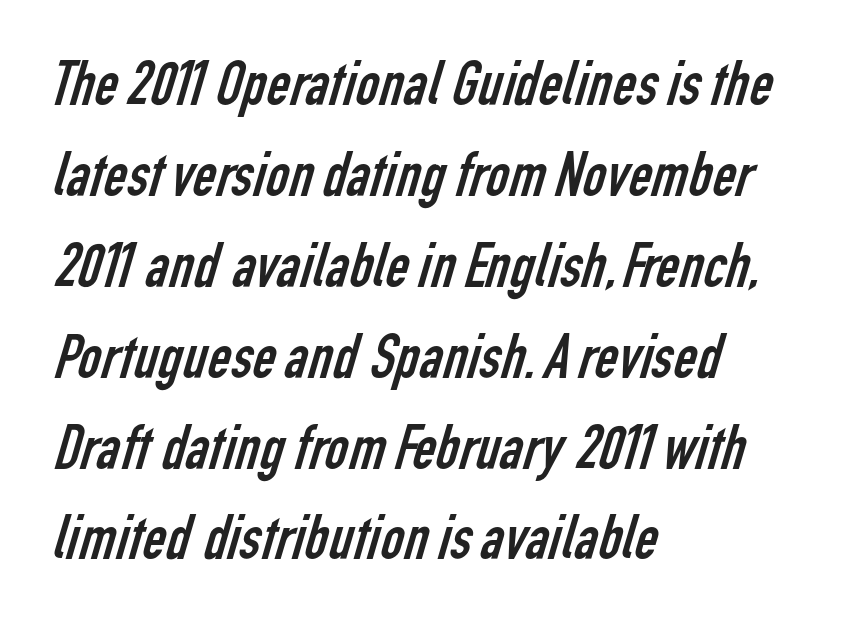
Q: Is the text bold? A: No.
Q: Is the typeface a serif or a sans-serif typeface? A: Sans-serif.
Q: Is the text underlined? A: No.
Q: How is the paragraph aligned? A: Left-aligned.
Q: Is the spacing between letters normal or unusually wide? A: Normal.
Q: Is the spacing between lines tight, normal or loose? A: Normal.
Q: Width (condensed, normal, or wide)? A: Condensed.
Q: Stroke contrast? A: Low.
Q: x-height? A: Medium.
Q: Monospaced? A: No.
